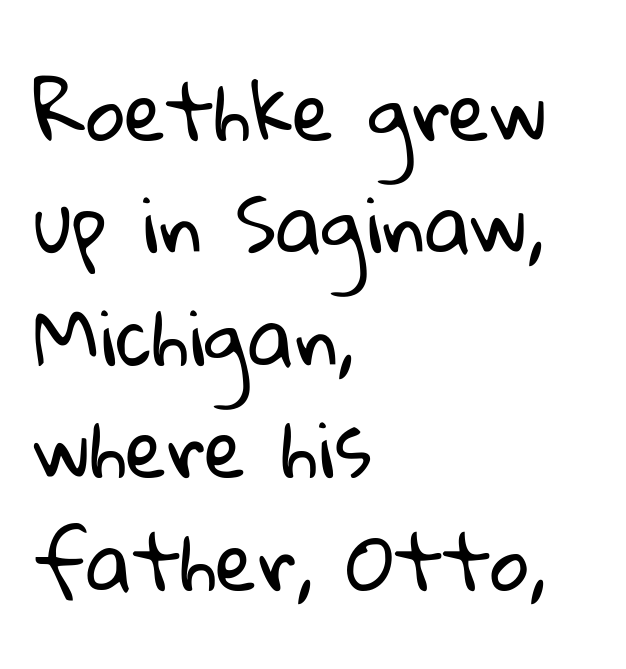
{"serif": "no", "bold": "no", "weight": "regular", "width": "normal", "stroke_contrast": "low", "x_height": "medium", "monospaced": "no", "underline": "no", "align": "left", "line_spacing": "normal", "line_spacing_ratio": 1.48, "letter_spacing": "normal", "letter_spacing_em": 0.0, "glyph_px": 76}
